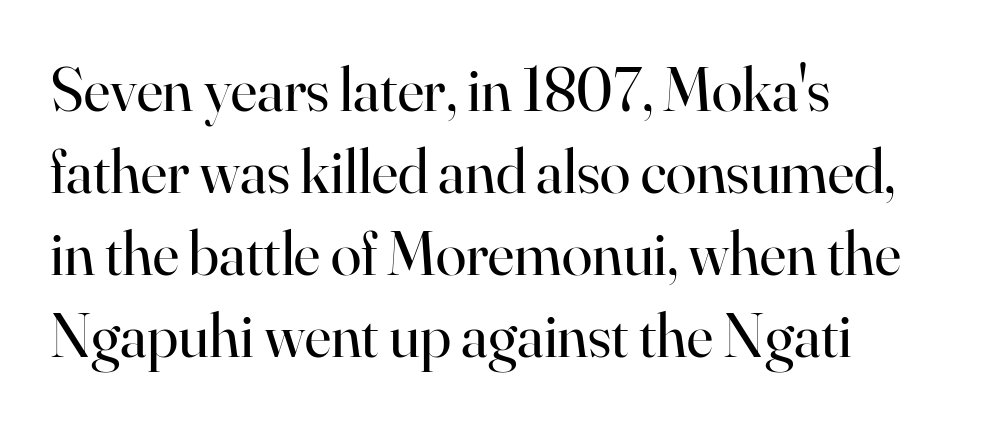
Upright lettering throughout. A classic flush-left, rag-right setting is used for this passage. A quiet, ordinary-to-light weight characterises the typeface. The passage shown is typed in a proportional face where columns would drift. Old-style or modern, the face here clearly has serifs.
